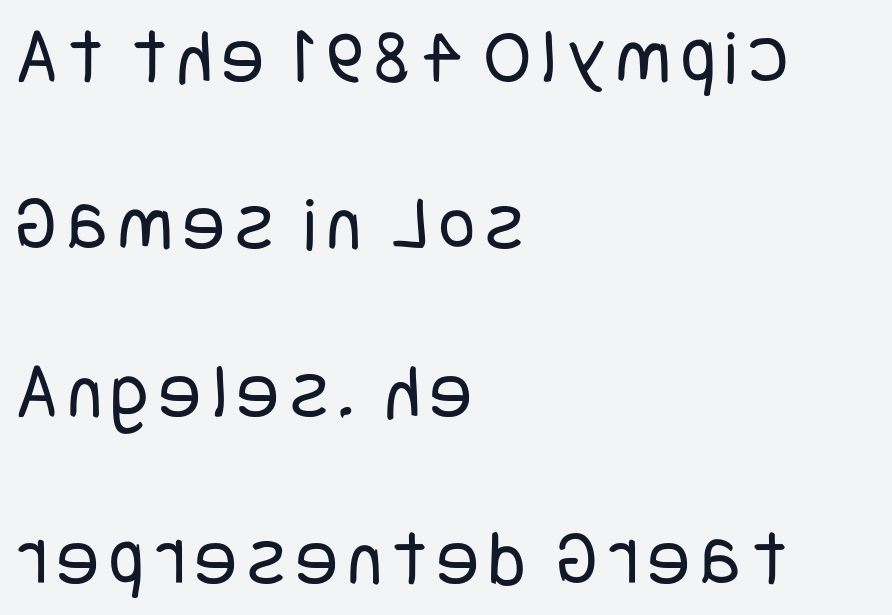
The image shows 79 px regular-weight, condensed sans-serif type, upright; set left-aligned, loose line spacing (2.12x), not underlined; low stroke contrast and a large x-height.
